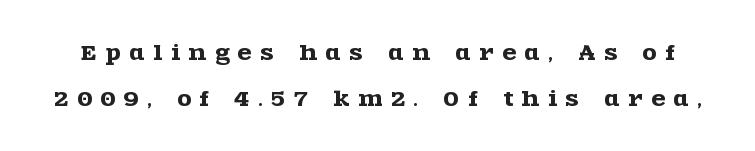
Q: Is the text italic (slanted)? A: No, it is upright.
Q: Is the text underlined? A: No.
Q: Is the spacing between letters normal or unusually wide? A: Unusually wide.
Q: Is the spacing between lines tight, normal or loose? A: Loose.
